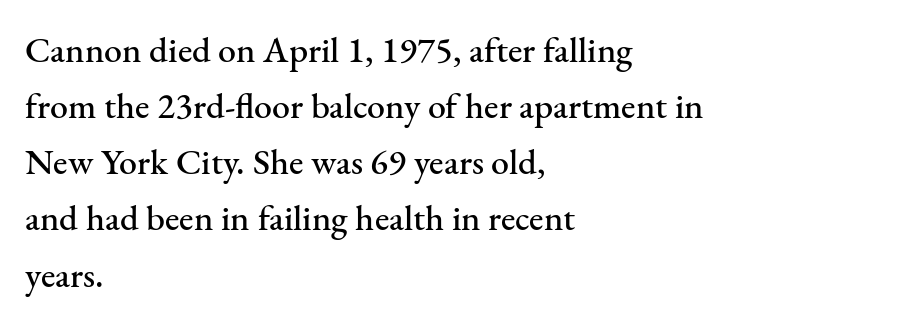
{"serif": "yes", "italic": "no", "width": "normal", "stroke_contrast": "medium", "x_height": "small", "monospaced": "no", "underline": "no", "align": "left", "line_spacing": "normal", "line_spacing_ratio": 1.56, "letter_spacing": "normal", "letter_spacing_em": 0.0, "glyph_px": 36}
